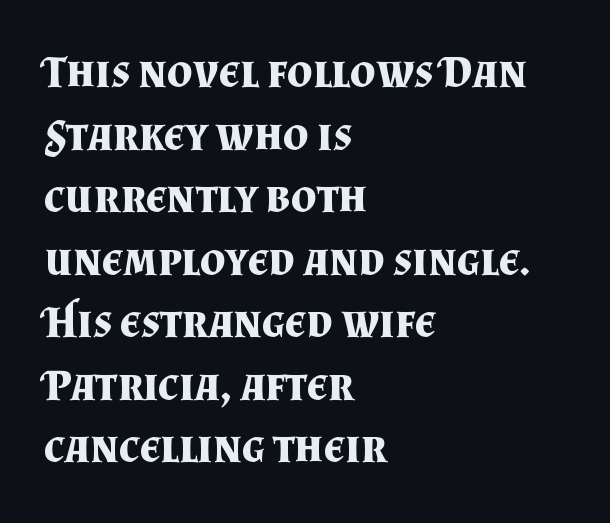
Q: Is the text bold? A: Yes.
Q: Is the text italic (slanted)? A: No, it is upright.
Q: Is the typeface a serif or a sans-serif typeface? A: Serif.
Q: Is the text underlined? A: No.
Q: How is the paragraph aligned? A: Left-aligned.
Q: Is the spacing between letters normal or unusually wide? A: Normal.
Q: Is the spacing between lines tight, normal or loose? A: Normal.
Q: Width (condensed, normal, or wide)? A: Normal.
Q: Stroke contrast? A: Medium.
Q: x-height? A: Small.
Q: Monospaced? A: No.
